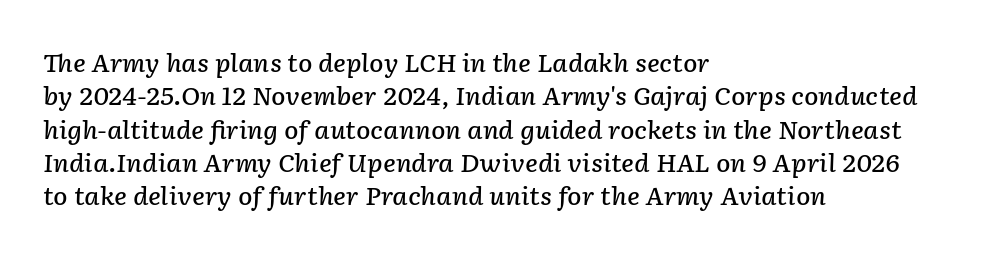
{"italic": "yes", "lean": "right", "slant_degrees": 2, "bold": "semi", "underline": "no", "align": "left", "line_spacing": "normal", "line_spacing_ratio": 1.39, "letter_spacing": "normal", "letter_spacing_em": 0.0, "glyph_px": 24}
